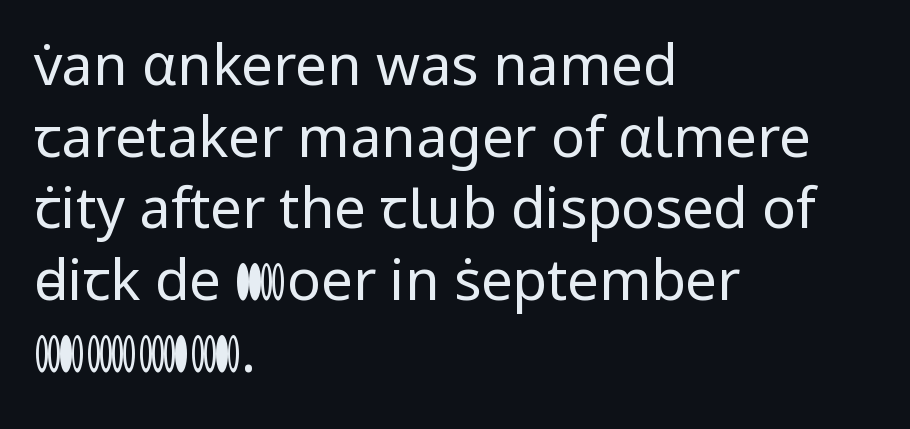
The image shows 56 px regular-weight sans-serif type, upright; set left-aligned, normal line spacing (1.28x), normal letter spacing, not underlined; low stroke contrast and a medium x-height.
